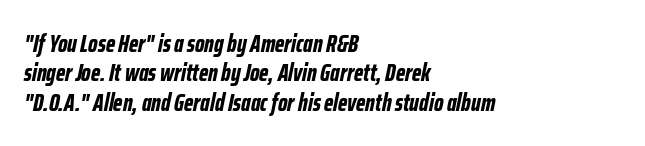
Q: Is the text bold? A: Yes.
Q: Is the text italic (slanted)? A: Yes, it leans right by about 12 degrees.
Q: Is the text underlined? A: No.
Q: How is the paragraph aligned? A: Left-aligned.
Q: Is the spacing between letters normal or unusually wide? A: Normal.
